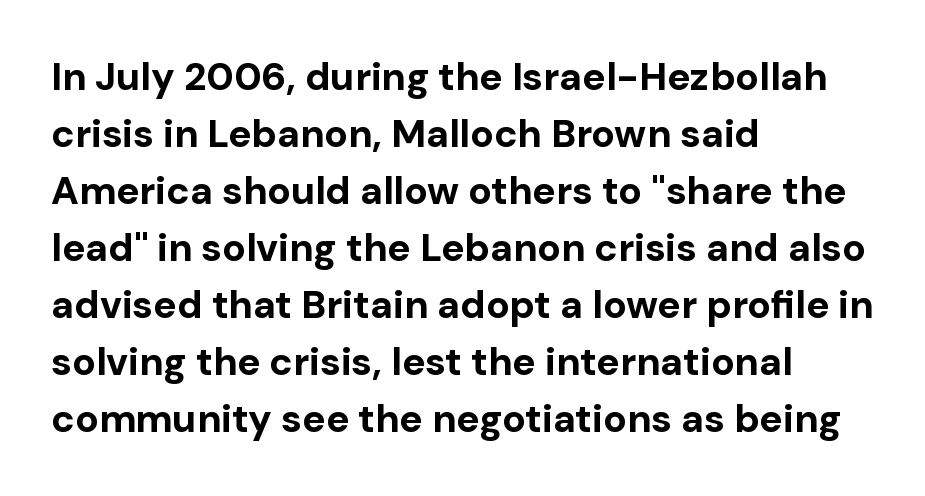
Q: Is the text bold? A: Yes.
Q: Is the text italic (slanted)? A: No, it is upright.
Q: Is the typeface a serif or a sans-serif typeface? A: Sans-serif.
Q: Is the text underlined? A: No.
Q: How is the paragraph aligned? A: Left-aligned.
Q: Is the spacing between letters normal or unusually wide? A: Normal.
Q: Is the spacing between lines tight, normal or loose? A: Normal.
Q: Width (condensed, normal, or wide)? A: Normal.
Q: Stroke contrast? A: Low.
Q: x-height? A: Medium.
Q: Monospaced? A: No.
